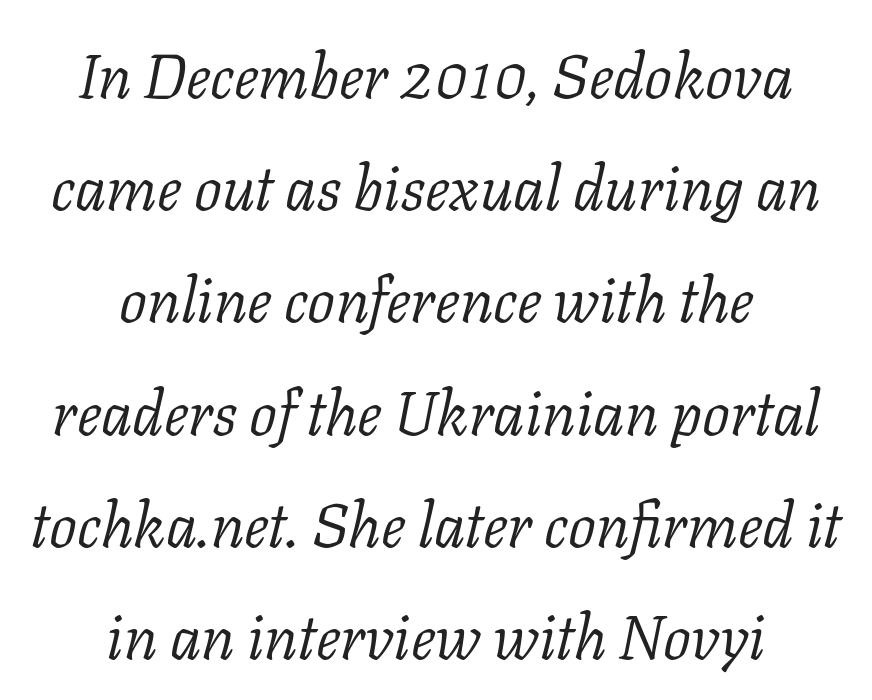
The image shows 62 px light serif type, italic (leaning right); set centered, line spacing 1.81x, normal letter spacing, not underlined; low stroke contrast and a medium x-height.
